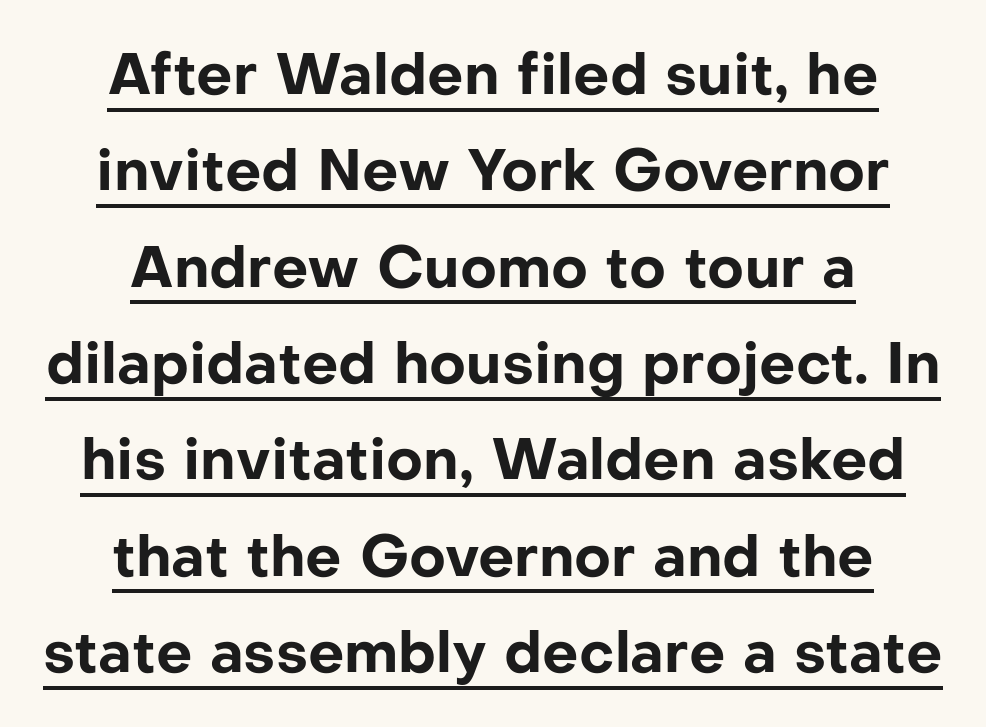
The image shows 57 px bold sans-serif type, upright; set centered, normal line spacing (1.69x), normal letter spacing, underlined; low stroke contrast and a medium x-height.
